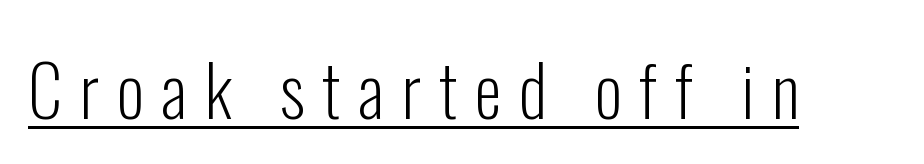
{"serif": "no", "italic": "no", "bold": "no", "weight": "light", "width": "condensed", "stroke_contrast": "low", "x_height": "medium", "monospaced": "no", "underline": "yes", "letter_spacing": "wide", "letter_spacing_em": 0.25, "glyph_px": 70}
